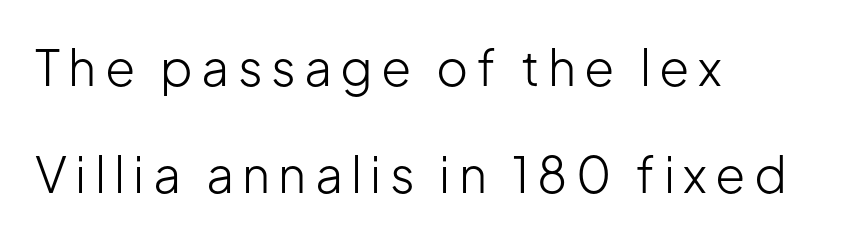
The designer went with a sans here, leaving each stem footless. The rendering uses natural spacing where letterforms have individual widths. The lettering holds an erect, upright posture throughout. The leading is generous, giving the passage an open texture. Weight: regular or lighter. Beneath every word, the page is bare.
